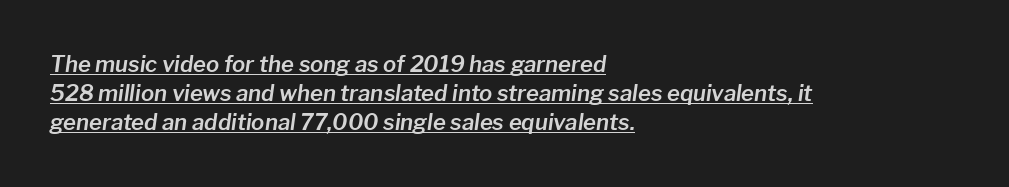
{"italic": "yes", "lean": "right", "slant_degrees": 8, "underline": "yes", "align": "left", "line_spacing": "normal", "line_spacing_ratio": 1.32, "letter_spacing": "normal", "letter_spacing_em": 0.0, "glyph_px": 22}
